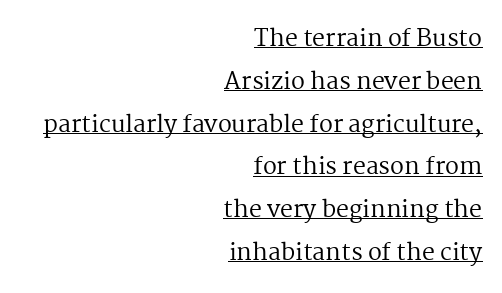
Ink coverage per letter is moderate at most. Each line of the rendering has a horizontal stroke beneath the glyphs. The specimen reads as upright at a glance. In CSS terms this would be text-align: right. Here the glyphs are tracked normally, forming tight word shapes.
